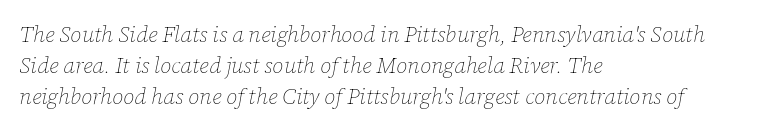
Glyph-to-glyph distance matches everyday printed text. The words here are not underlined. Stems and bowls with no extra thickness — not bold. One glance says typical: line gaps are just what's usual. Every character sits at an angle, as italics do.
